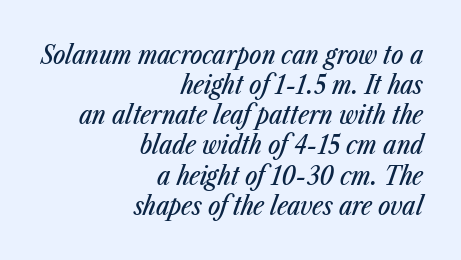
The image shows 26 px text type, italic (leaning right); set right-aligned, line spacing 1.16x, normal letter spacing, not underlined.
